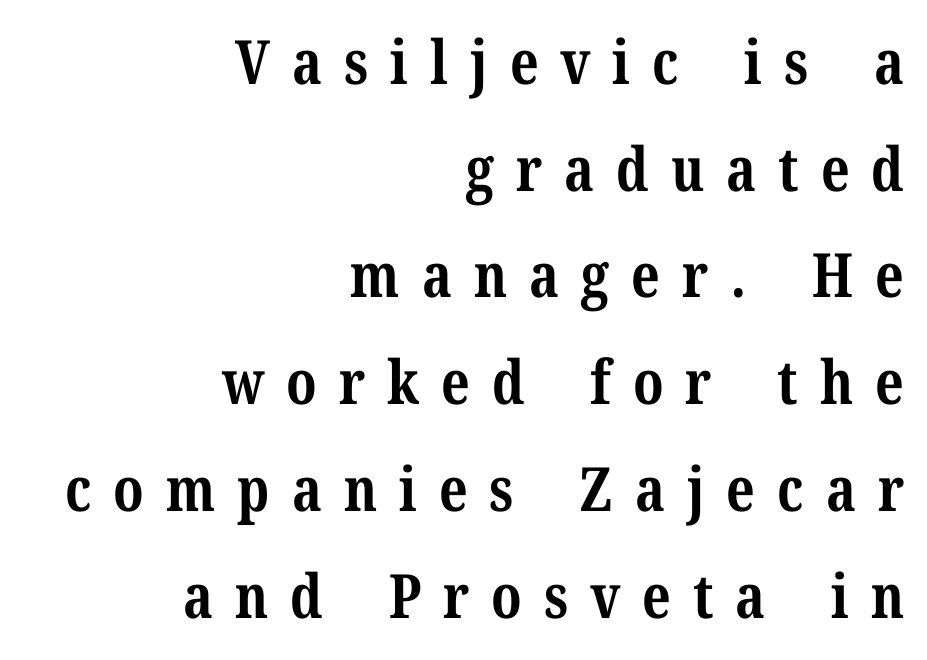
{"serif": "yes", "italic": "no", "bold": "yes", "weight": "bold", "width": "normal", "stroke_contrast": "medium", "x_height": "medium", "monospaced": "no", "underline": "no", "align": "right", "line_spacing_ratio": 1.75, "letter_spacing": "wide", "letter_spacing_em": 0.36, "glyph_px": 61}
